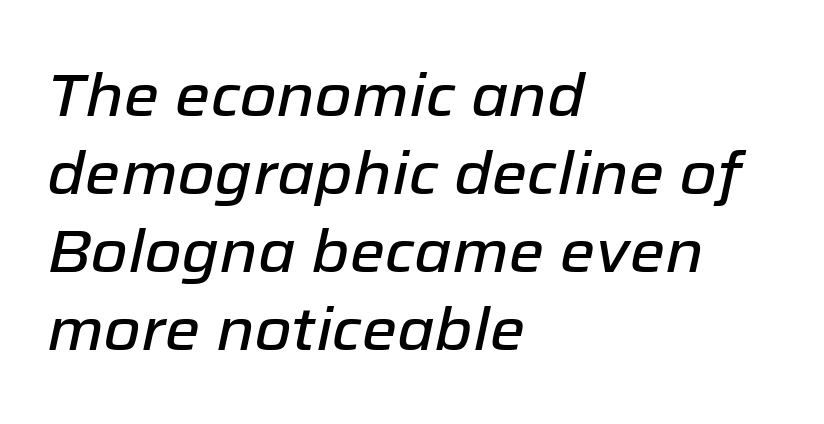
The image shows 60 px text type, italic (leaning right); set left-aligned, normal line spacing (1.3x), normal letter spacing, not underlined; low stroke contrast and a medium x-height.
